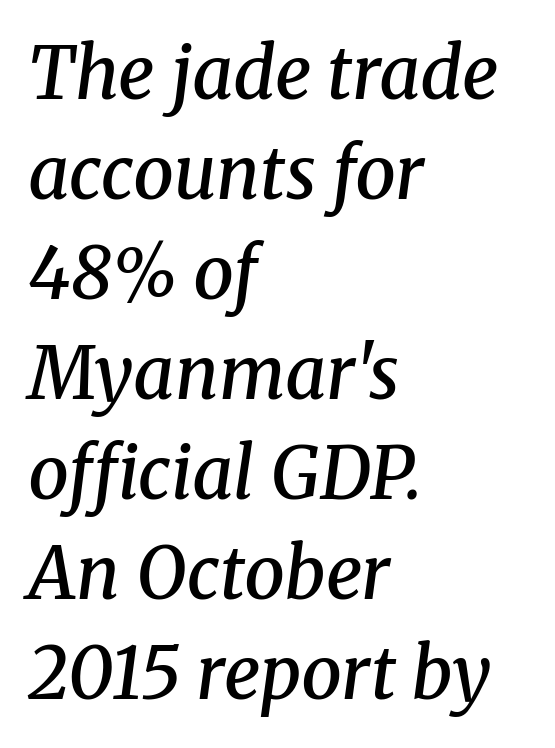
Q: Is the text bold? A: Semi-bold.
Q: Is the text italic (slanted)? A: Yes, it leans right by about 8 degrees.
Q: Is the typeface a serif or a sans-serif typeface? A: Serif.
Q: Is the text underlined? A: No.
Q: How is the paragraph aligned? A: Left-aligned.
Q: Is the spacing between letters normal or unusually wide? A: Normal.
Q: Is the spacing between lines tight, normal or loose? A: Normal.
Q: Width (condensed, normal, or wide)? A: Normal.
Q: Stroke contrast? A: Medium.
Q: x-height? A: Medium.
Q: Monospaced? A: No.
